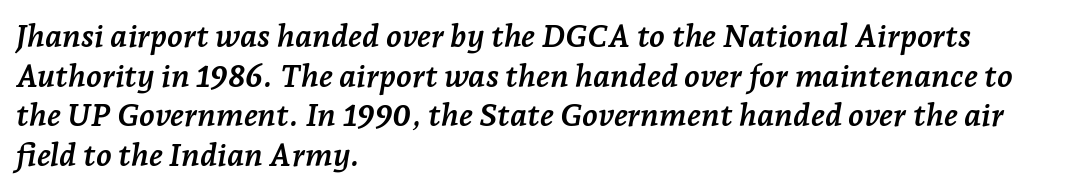
The image shows 32 px semibold serif type, italic (leaning right); set left-aligned, line spacing 1.24x, normal letter spacing, not underlined; low stroke contrast and a medium x-height.
